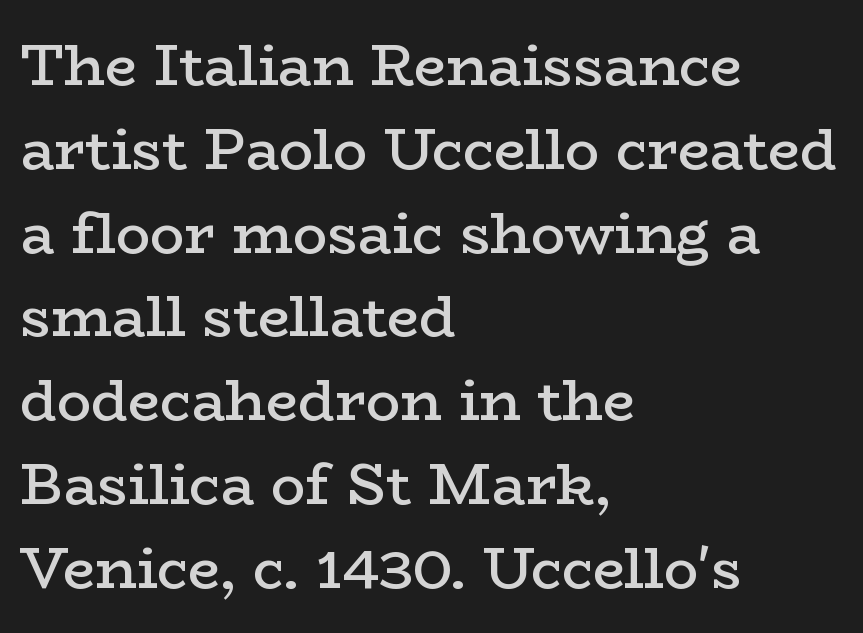
Q: Is the text bold? A: Semi-bold.
Q: Is the text italic (slanted)? A: No, it is upright.
Q: Is the typeface a serif or a sans-serif typeface? A: Serif.
Q: Is the text underlined? A: No.
Q: How is the paragraph aligned? A: Left-aligned.
Q: Is the spacing between letters normal or unusually wide? A: Normal.
Q: Is the spacing between lines tight, normal or loose? A: Normal.
Q: Width (condensed, normal, or wide)? A: Wide.
Q: Stroke contrast? A: Low.
Q: x-height? A: Medium.
Q: Monospaced? A: No.
